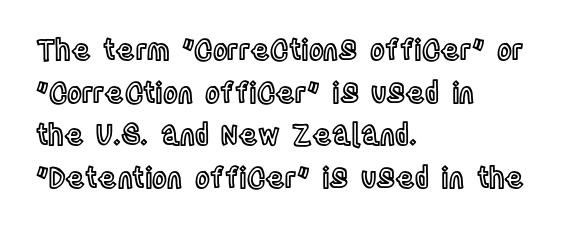
Q: Is the text italic (slanted)? A: No, it is upright.
Q: Is the text underlined? A: No.
Q: How is the paragraph aligned? A: Left-aligned.
Q: Is the spacing between letters normal or unusually wide? A: Normal.
Q: Is the spacing between lines tight, normal or loose? A: Normal.
Q: Width (condensed, normal, or wide)? A: Condensed.
Q: x-height? A: Large.
Q: Monospaced? A: No.
